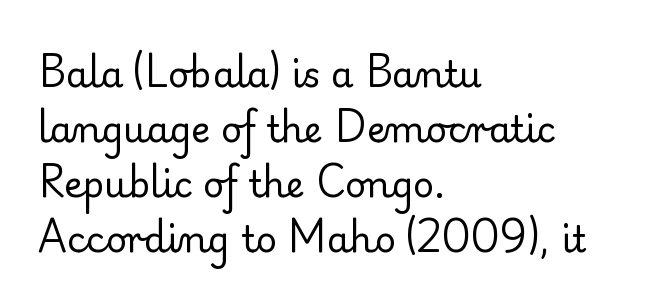
Letters have the restrained weight of plain body copy at most. The compositor pushed each line to the left boundary. This sample has the flowing, uneven cadence of proportional lettering. Bare-footed words on every line. Is there any slant? The stems are plumb. Font category for this specimen: serif.
